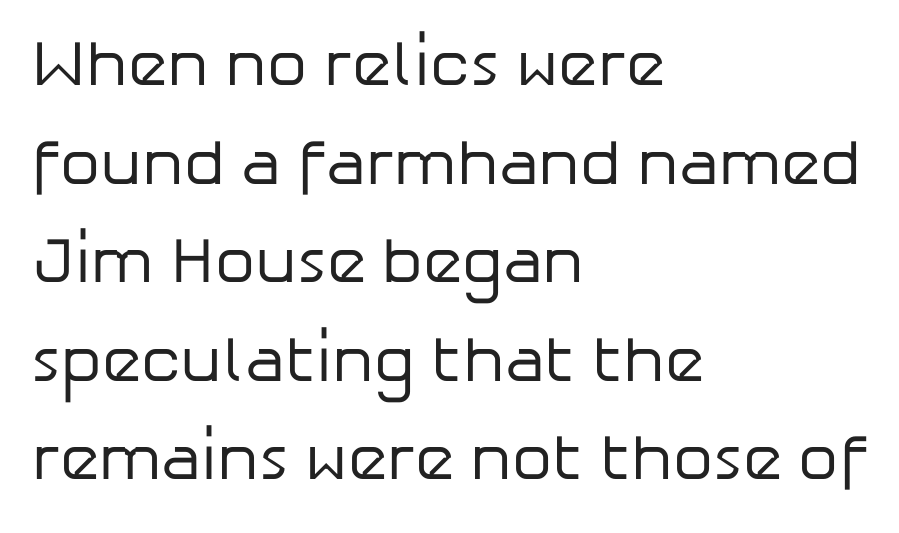
Q: Is the text bold? A: No.
Q: Is the text italic (slanted)? A: No, it is upright.
Q: Is the typeface a serif or a sans-serif typeface? A: Sans-serif.
Q: Is the text underlined? A: No.
Q: How is the paragraph aligned? A: Left-aligned.
Q: Is the spacing between letters normal or unusually wide? A: Normal.
Q: Is the spacing between lines tight, normal or loose? A: Normal.
Q: Width (condensed, normal, or wide)? A: Normal.
Q: Stroke contrast? A: Low.
Q: x-height? A: Medium.
Q: Monospaced? A: No.
